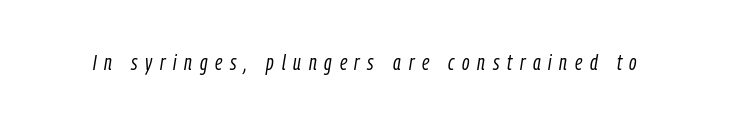
This is oblique type, the kind used for emphasis or titles. Honestly, the letter spacing is so wide it's the main thing you notice. The cut favours lightness, reaching ordinary text weight at its darkest. Lines of text with bare space underneath.
